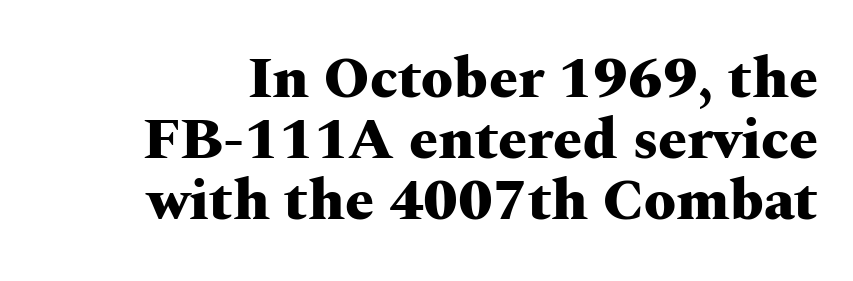
{"serif": "yes", "italic": "no", "bold": "yes", "weight": "heavy", "width": "wide", "stroke_contrast": "medium", "x_height": "medium", "monospaced": "no", "underline": "no", "line_spacing": "tight", "line_spacing_ratio": 1.05, "letter_spacing": "normal", "letter_spacing_em": 0.0, "glyph_px": 58}
